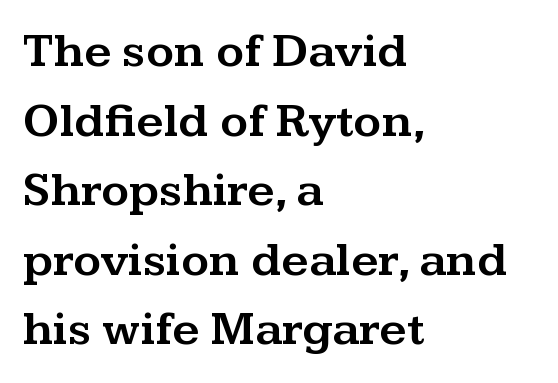
The image shows 48 px wide serif type, upright; set left-aligned, normal line spacing (1.45x), normal letter spacing, not underlined; medium stroke contrast and a medium x-height.
